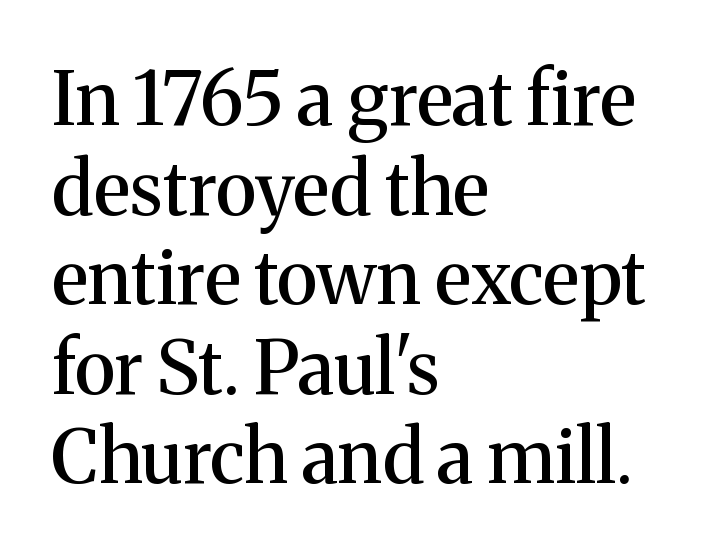
Notice how the passage keeps a crisp vertical edge on the left only. Check under the words: just untouched page. A roman cut, with each character standing at attention. Proportional: the letters do not fall into vertical columns.
